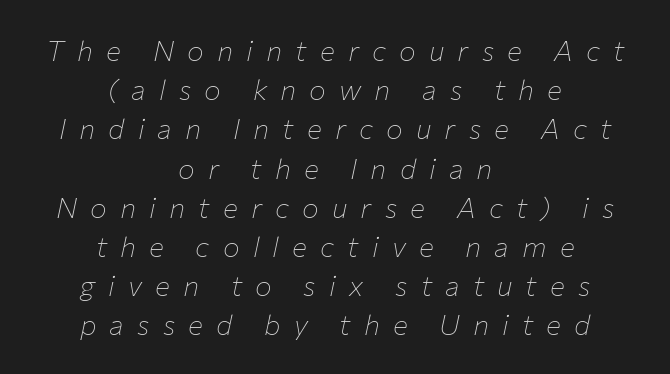
Is the letter spacing exaggerated? Yes — the characters are pushed far apart. Caption: multi-line text, centered on the measure. The passage shown is typed in a proportional face where columns would drift. Weight: regular or lighter. Emphasis-style slanted type is in use.
